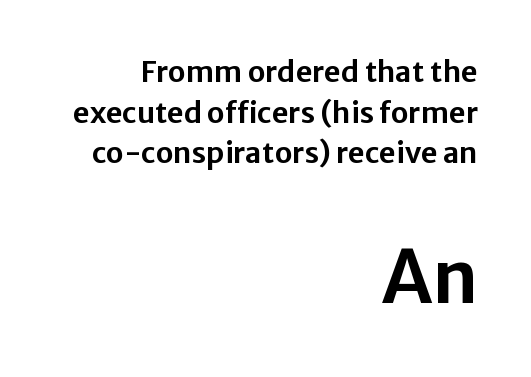
Q: Is the text italic (slanted)? A: No, it is upright.
Q: Is the typeface a serif or a sans-serif typeface? A: Sans-serif.
Q: Is the text underlined? A: No.
Q: How is the paragraph aligned? A: Right-aligned.
Q: Is the spacing between letters normal or unusually wide? A: Normal.
Q: Is the spacing between lines tight, normal or loose? A: Normal.
Q: Which block of text is set in a larger size, the first (top) or the second (bottom)? A: The second (bottom) one.
Q: Width (condensed, normal, or wide)? A: Normal.
Q: Stroke contrast? A: Low.
Q: x-height? A: Medium.
Q: Monospaced? A: No.
